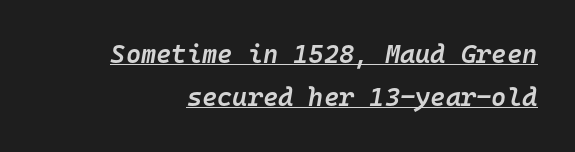
Q: Is the text bold? A: Semi-bold.
Q: Is the text italic (slanted)? A: Yes, it leans right by about 10 degrees.
Q: Is the text underlined? A: Yes.
Q: Is the spacing between letters normal or unusually wide? A: Normal.
Q: Is the spacing between lines tight, normal or loose? A: Normal.
